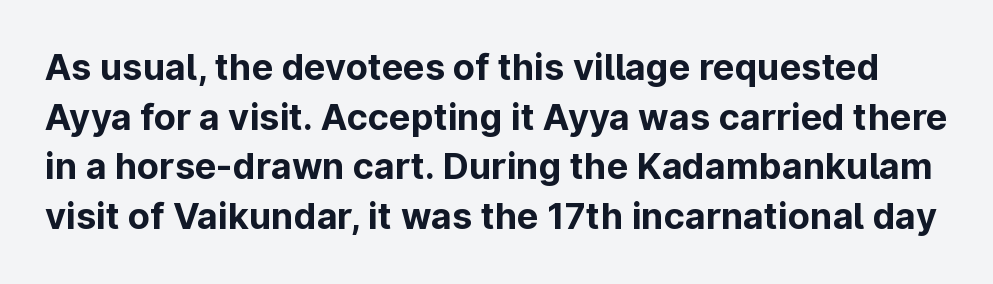
{"serif": "no", "italic": "no", "bold": "yes", "weight": "bold", "width": "normal", "stroke_contrast": "low", "x_height": "medium", "monospaced": "no", "underline": "no", "line_spacing": "normal", "line_spacing_ratio": 1.38, "letter_spacing": "normal", "letter_spacing_em": 0.0, "glyph_px": 36}
